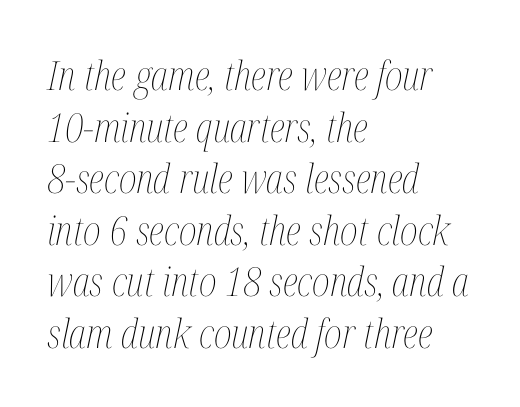
The image shows 40 px thin, condensed type, italic (leaning right); set left-aligned, normal line spacing (1.29x), normal letter spacing, not underlined; medium stroke contrast and a medium x-height.
